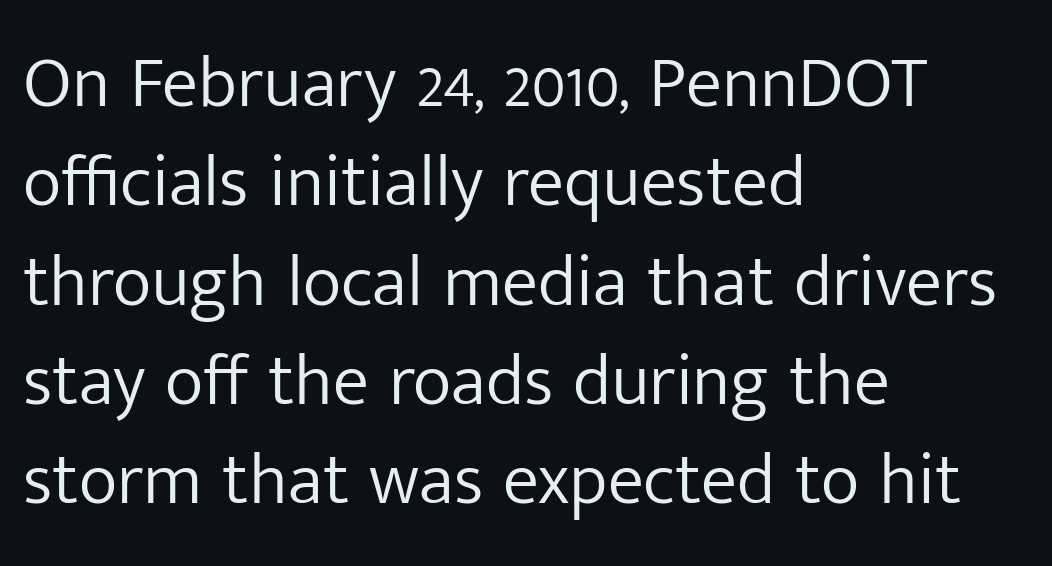
The image shows 73 px light sans-serif type, upright; set left-aligned, normal line spacing (1.36x), normal letter spacing, not underlined; low stroke contrast and a medium x-height.
